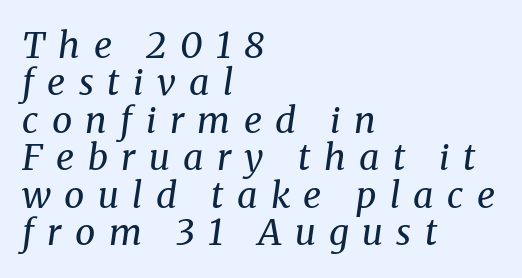
Ink coverage per letter is moderate at most. Compared with typical body copy, the letter spacing here is much looser. The glyphs are unaccompanied by any horizontal stroke below them. The glyphs look as if they've been sheared to an angle. The line-height multiplier appears low, near solid setting.
